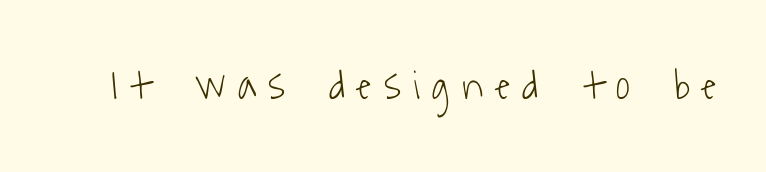
Someone cranked the tracking dial way up on this one. Note the varied advance widths — an 'i' is clearly narrower than an 'm'. The type family on display is of the sans-serif kind. Has an underline been added? It has not.
